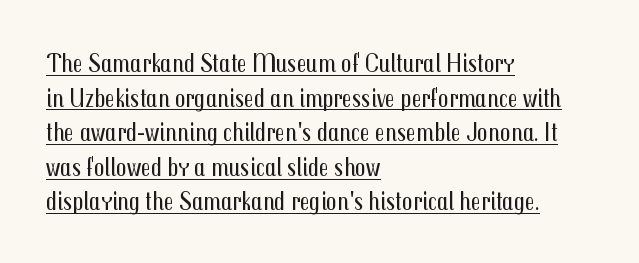
The image shows 26 px text type, upright; set left-aligned, normal line spacing (1.33x), normal letter spacing, underlined.
